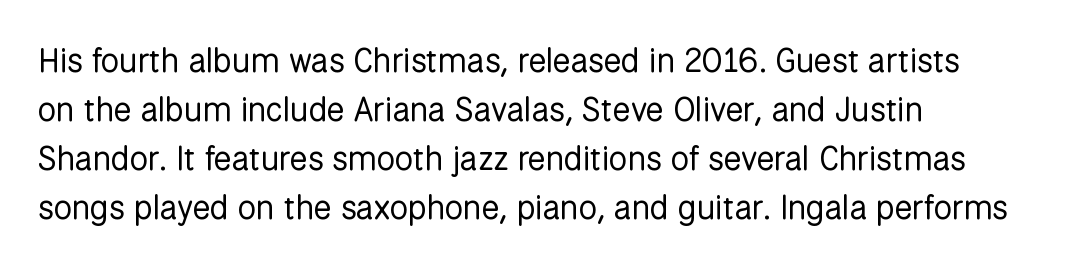
{"serif": "no", "italic": "no", "bold": "no", "weight": "regular", "width": "normal", "stroke_contrast": "low", "x_height": "medium", "monospaced": "no", "underline": "no", "align": "left", "line_spacing": "normal", "line_spacing_ratio": 1.48, "letter_spacing": "normal", "letter_spacing_em": 0.0, "glyph_px": 33}
